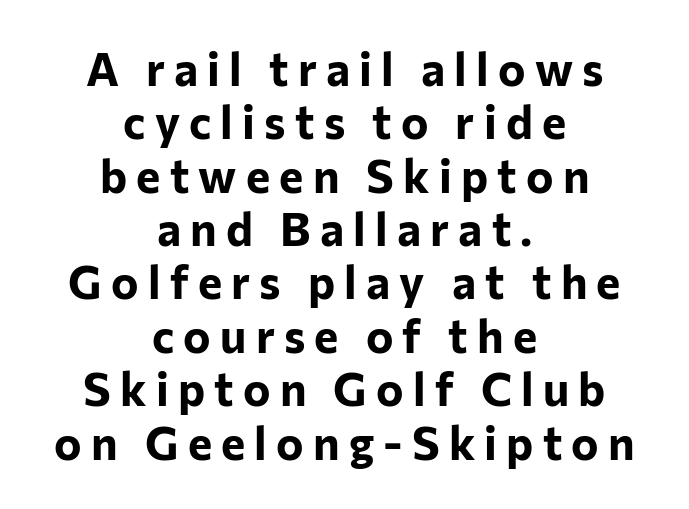
{"serif": "no", "italic": "no", "bold": "yes", "weight": "bold", "width": "normal", "stroke_contrast": "low", "x_height": "medium", "monospaced": "no", "underline": "no", "align": "center", "line_spacing_ratio": 1.16, "letter_spacing": "wide", "letter_spacing_em": 0.2, "glyph_px": 46}
